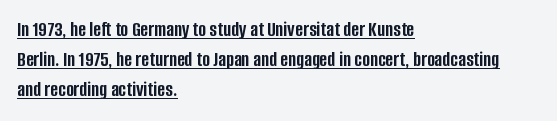
{"italic": "no", "bold": "yes", "underline": "yes", "align": "left", "line_spacing": "normal", "line_spacing_ratio": 1.43, "letter_spacing": "normal", "letter_spacing_em": 0.0, "glyph_px": 21}
